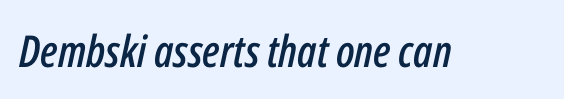
A bare baseline throughout the passage. Does extra space separate the letters? No, they use regular spacing. These lines were composed using italics. Here the designer chose a conventional face with non-uniform glyph widths.
